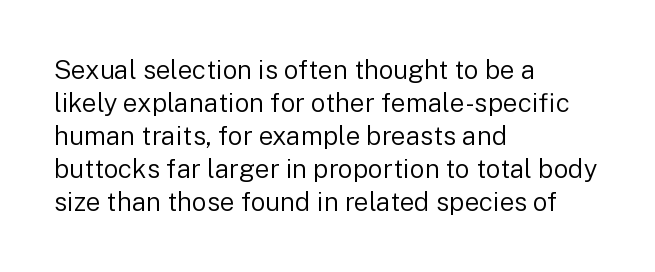
{"italic": "no", "bold": "no", "underline": "no", "align": "left", "line_spacing": "normal", "line_spacing_ratio": 1.27, "letter_spacing": "normal", "letter_spacing_em": 0.0, "glyph_px": 26}
